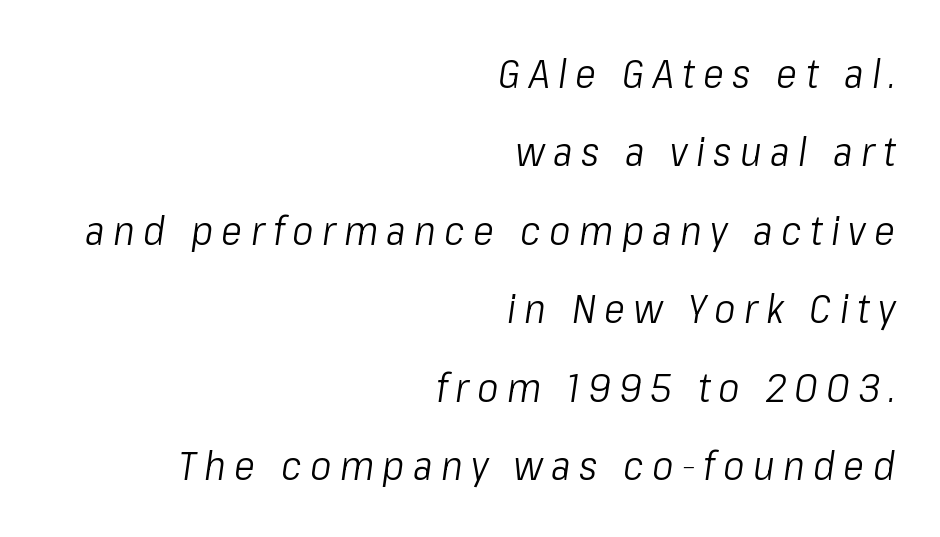
The image shows 40 px light, condensed type, italic (leaning right); set right-aligned, loose line spacing (1.96x), unusually wide letter spacing (+0.21 em), not underlined; low stroke contrast and a medium x-height.
